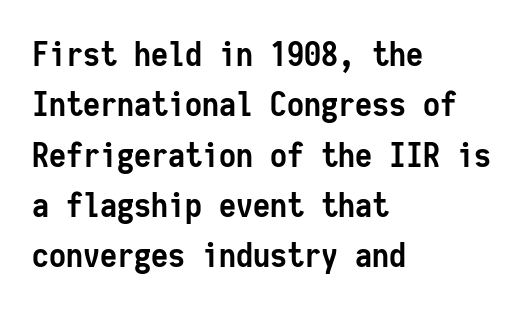
Descender tails drop into unmarked territory. This sample is left-justified, so line endings fall wherever the words run out. Does the leading feel generous? No, just average. Spacing between characters is what you'd get straight out of the box. These lines are rendered in a fixed-pitch font.
